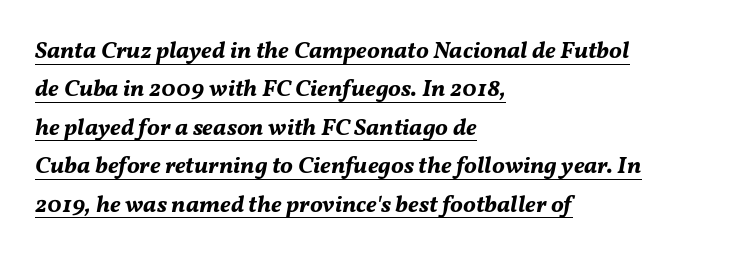
The image shows 24 px bold type, italic (leaning right); set left-aligned, normal line spacing (1.6x), normal letter spacing, underlined.
